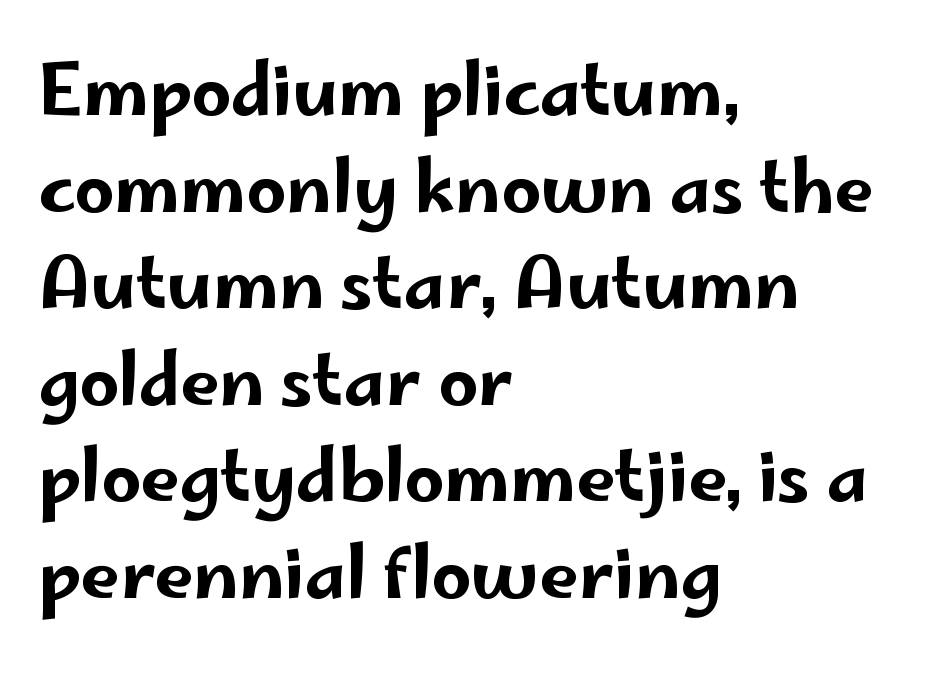
{"serif": "no", "italic": "no", "width": "wide", "stroke_contrast": "low", "x_height": "small", "monospaced": "no", "underline": "no", "align": "left", "line_spacing": "normal", "line_spacing_ratio": 1.38, "letter_spacing": "normal", "letter_spacing_em": 0.0, "glyph_px": 70}
